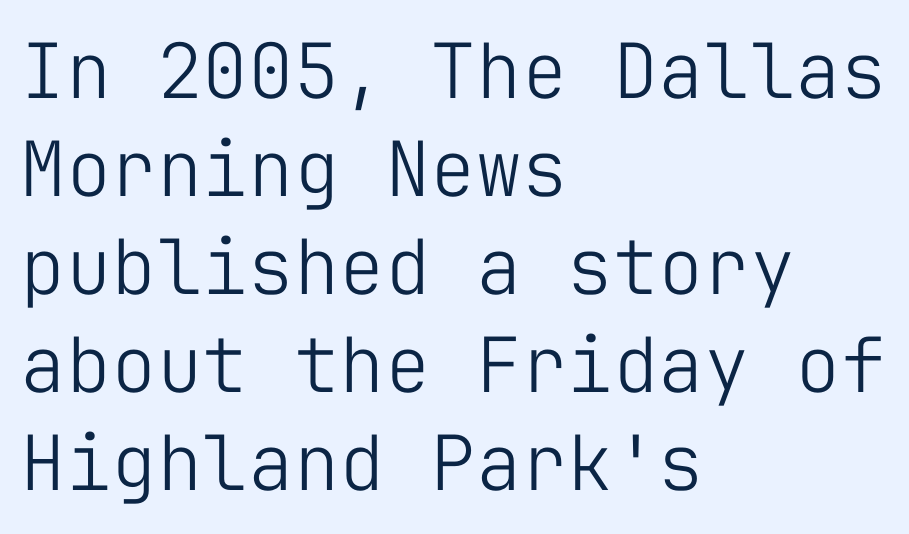
Rows of type keep a routine distance in the vertical direction. Does the lettering tilt? It doesn't — this is upright. Compared with typical body copy, the letter spacing here is the same. Caption: face not bold, strokes unweighted. Check where the strokes stop: nothing finishes them off — pure sans.
